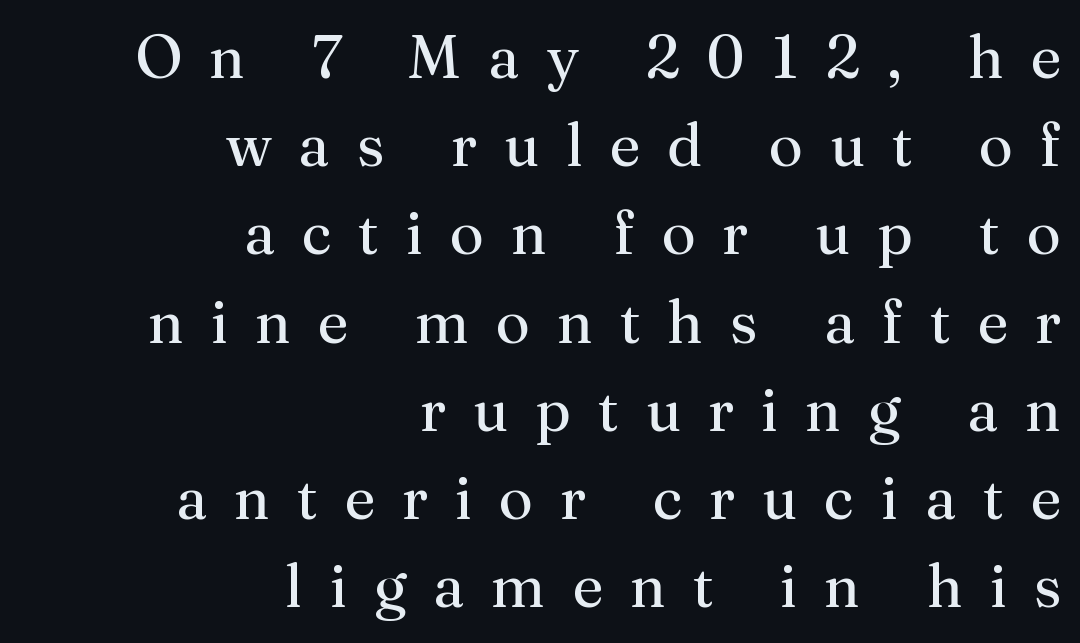
The image shows 60 px regular-weight serif type, upright; set right-aligned, normal line spacing (1.47x), unusually wide letter spacing (+0.45 em), not underlined; medium stroke contrast and a medium x-height.
